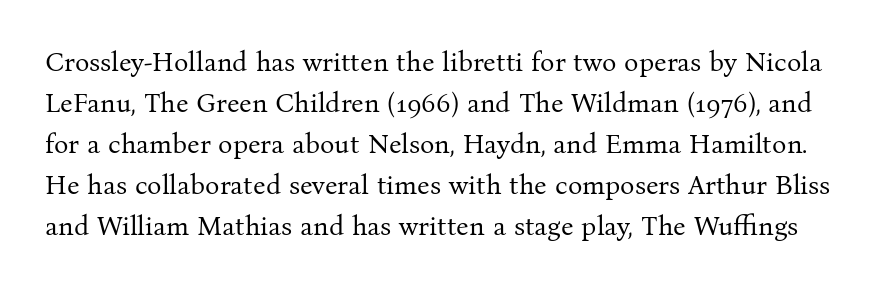
{"italic": "no", "bold": "no", "underline": "no", "line_spacing": "normal", "line_spacing_ratio": 1.52, "letter_spacing": "normal", "letter_spacing_em": 0.0, "glyph_px": 27}
